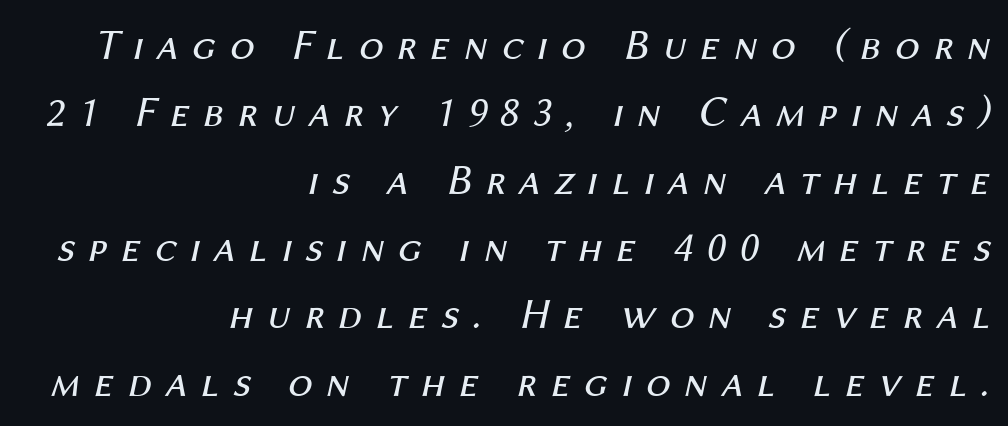
Quick note: underline off. Weight class: somewhere from thin through regular. The compositor pushed each line to the right boundary. Is this a fixed-width face? No — the glyphs have proportional, varying widths. Honestly, the row spacing looks completely unremarkable. The line texture is sparse and dotted thanks to wide tracking.
